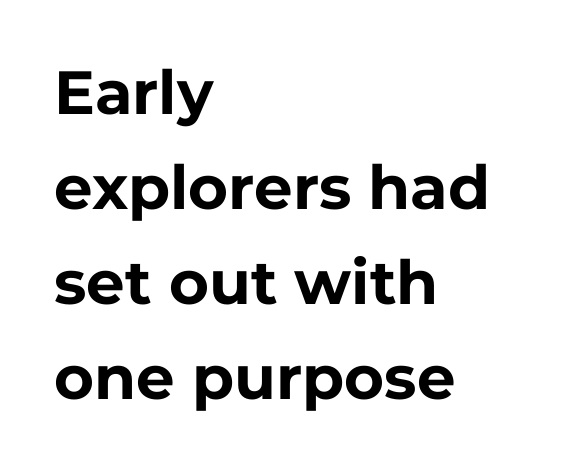
The image shows 61 px bold sans-serif type, upright; set left-aligned, normal line spacing (1.56x), normal letter spacing, not underlined; low stroke contrast and a medium x-height.
